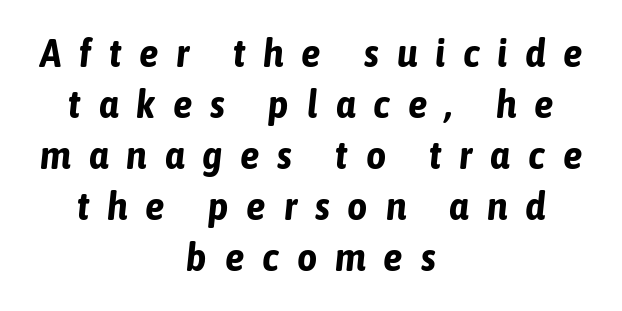
{"italic": "yes", "lean": "right", "slant_degrees": 6, "bold": "yes", "weight": "bold", "width": "condensed", "stroke_contrast": "low", "x_height": "medium", "monospaced": "no", "underline": "no", "align": "center", "line_spacing": "normal", "line_spacing_ratio": 1.31, "letter_spacing": "wide", "letter_spacing_em": 0.46, "glyph_px": 39}
